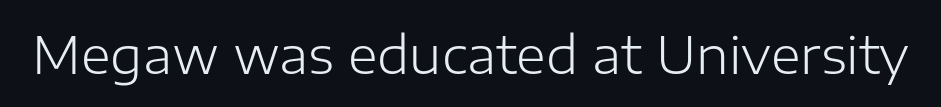
The image shows 51 px light sans-serif type, upright; set normal letter spacing, not underlined; low stroke contrast and a medium x-height.
